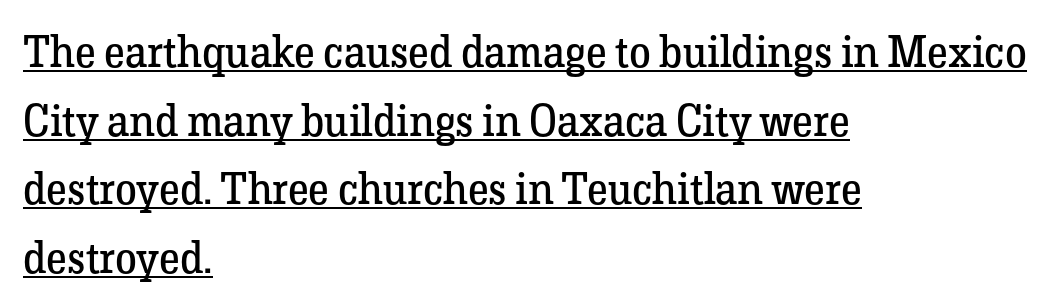
Q: Is the text bold? A: No.
Q: Is the text italic (slanted)? A: No, it is upright.
Q: Is the typeface a serif or a sans-serif typeface? A: Serif.
Q: Is the text underlined? A: Yes.
Q: How is the paragraph aligned? A: Left-aligned.
Q: Is the spacing between letters normal or unusually wide? A: Normal.
Q: Is the spacing between lines tight, normal or loose? A: Normal.
Q: Width (condensed, normal, or wide)? A: Normal.
Q: Stroke contrast? A: Low.
Q: x-height? A: Medium.
Q: Monospaced? A: No.
